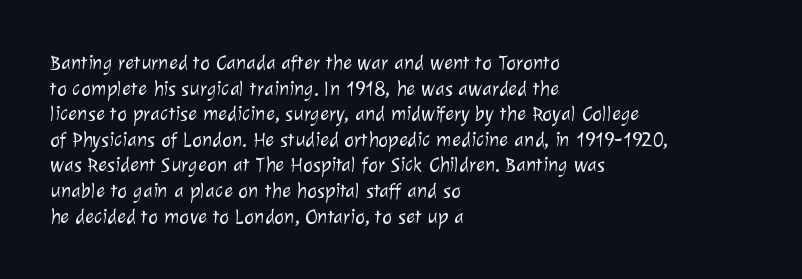
{"bold": "no", "underline": "no", "align": "left", "line_spacing_ratio": 1.22, "letter_spacing": "normal", "letter_spacing_em": 0.0, "glyph_px": 21}
